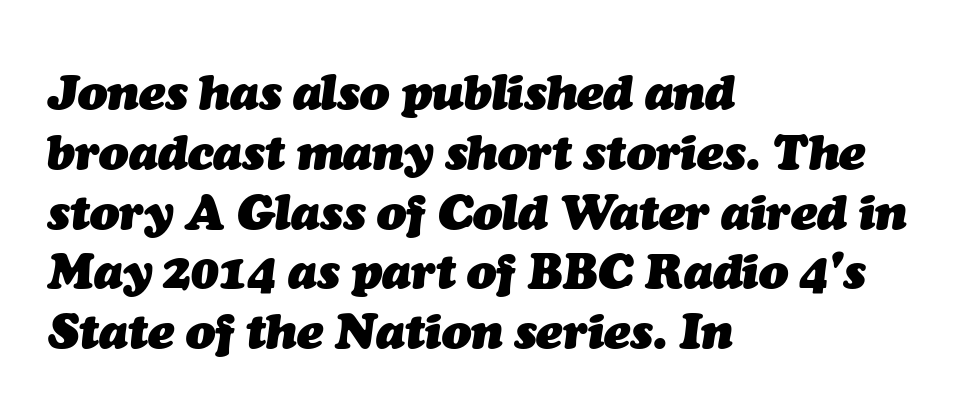
Q: Is the text bold? A: Yes.
Q: Is the text italic (slanted)? A: Yes, it leans right by about 7 degrees.
Q: Is the text underlined? A: No.
Q: How is the paragraph aligned? A: Left-aligned.
Q: Is the spacing between letters normal or unusually wide? A: Normal.
Q: Width (condensed, normal, or wide)? A: Normal.
Q: Stroke contrast? A: Medium.
Q: x-height? A: Medium.
Q: Monospaced? A: No.
